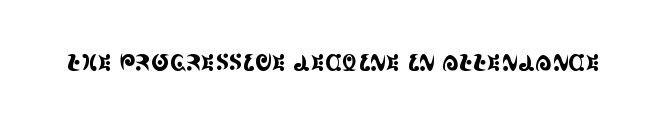
Q: Is the text italic (slanted)? A: No, it is upright.
Q: Is the text underlined? A: No.
Q: Is the spacing between letters normal or unusually wide? A: Normal.
